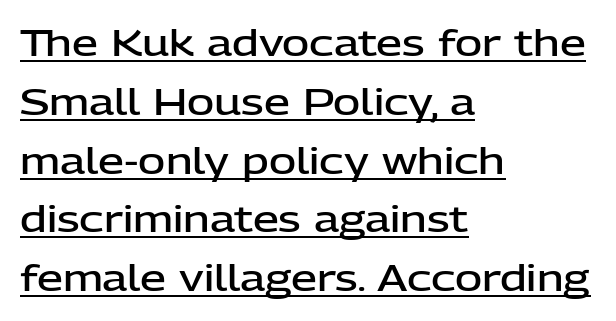
{"serif": "no", "italic": "no", "bold": "semi", "weight": "semibold", "width": "normal", "stroke_contrast": "low", "x_height": "medium", "monospaced": "no", "underline": "yes", "align": "left", "line_spacing": "normal", "line_spacing_ratio": 1.59, "letter_spacing": "normal", "letter_spacing_em": 0.0, "glyph_px": 37}
